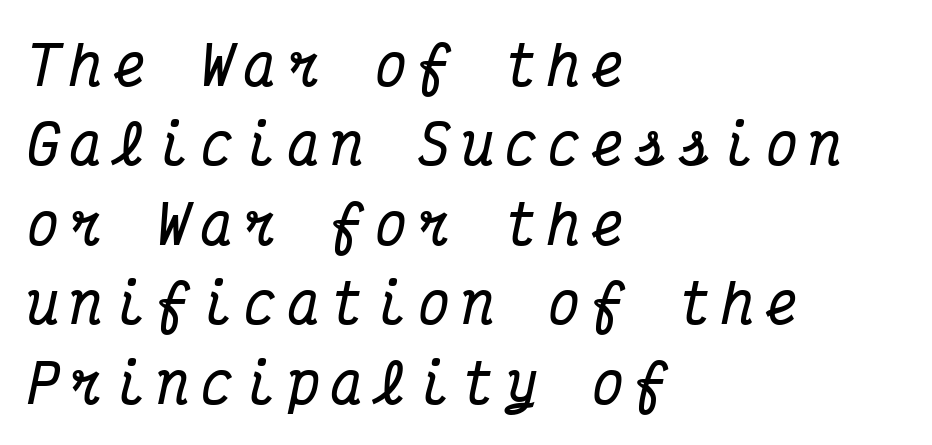
Q: Is the text bold? A: Yes.
Q: Is the text italic (slanted)? A: Yes, it leans right by about 12 degrees.
Q: Is the typeface a serif or a sans-serif typeface? A: Serif.
Q: Is the text underlined? A: No.
Q: How is the paragraph aligned? A: Left-aligned.
Q: Is the spacing between letters normal or unusually wide? A: Unusually wide.
Q: Is the spacing between lines tight, normal or loose? A: Normal.
Q: Width (condensed, normal, or wide)? A: Condensed.
Q: Stroke contrast? A: Medium.
Q: x-height? A: Medium.
Q: Monospaced? A: Yes.
